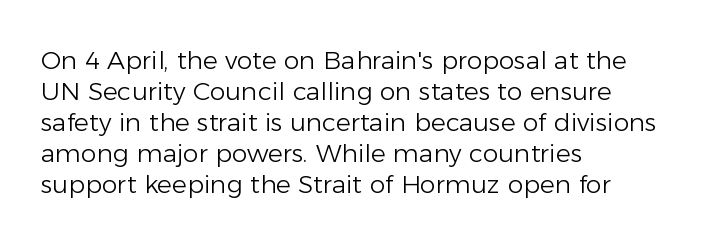
A light-to-regular cut is what we see here. Clear beneath every line of the passage. Vertical strokes here are truly vertical. The passage shown has conventional tracking throughout. Leftover space on each line is placed entirely after the last word.
